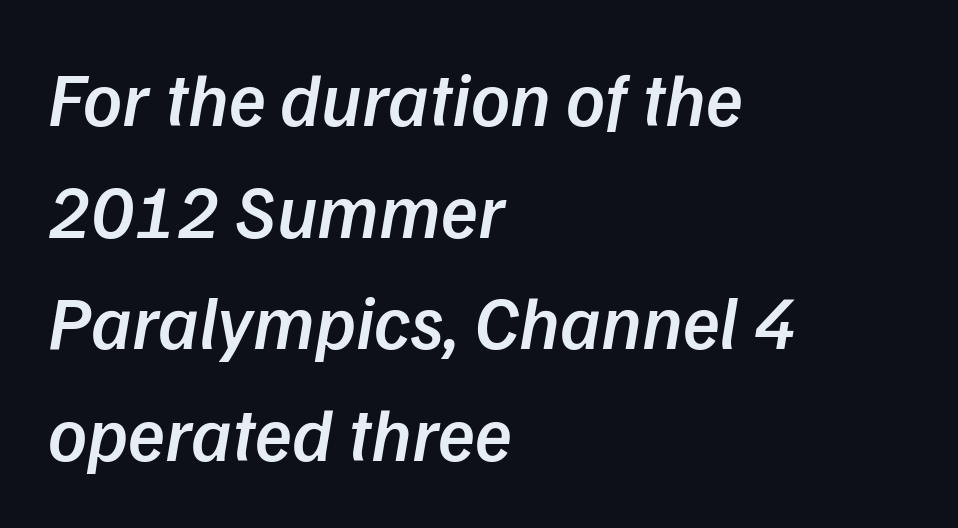
Q: Is the text bold? A: Semi-bold.
Q: Is the typeface a serif or a sans-serif typeface? A: Sans-serif.
Q: Is the text underlined? A: No.
Q: How is the paragraph aligned? A: Left-aligned.
Q: Is the spacing between letters normal or unusually wide? A: Normal.
Q: Is the spacing between lines tight, normal or loose? A: Normal.
Q: Width (condensed, normal, or wide)? A: Normal.
Q: Stroke contrast? A: Low.
Q: x-height? A: Medium.
Q: Monospaced? A: No.
